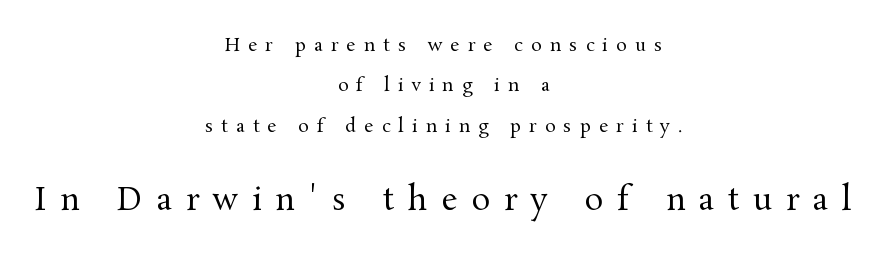
These lines were composed using upright roman letters. Note the varied advance widths — an 'i' is clearly narrower than an 'm'. The setting favours the middle, as headings and verse often do. The block sitting lower on the canvas is the one with enlarged characters. Words float on clear page, feet unadorned.
